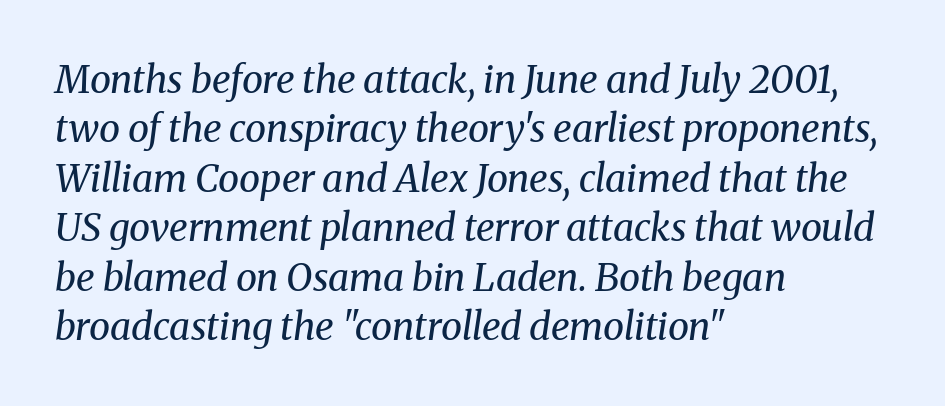
Stems here are at most as thick as an everyday book face. Compared with typical body copy, the letter spacing here is the same. Each new line begins a customary step beneath the previous one. Check the space under the baseline: it is left empty.
